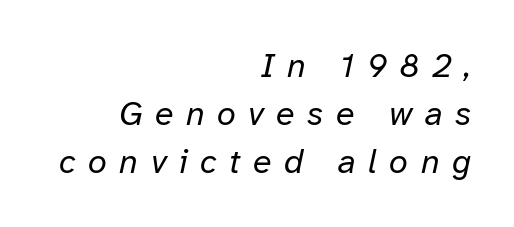
Do the characters align in a grid? No, the font is proportional. Loose tracking; the words dissolve into strings of separated letters. These lines are set flush right with a ragged left edge. Slant detected: the letters are inclined. This sample keeps an unexceptional amount of space between lines. Anything drawn beneath the words? Only blank space.
